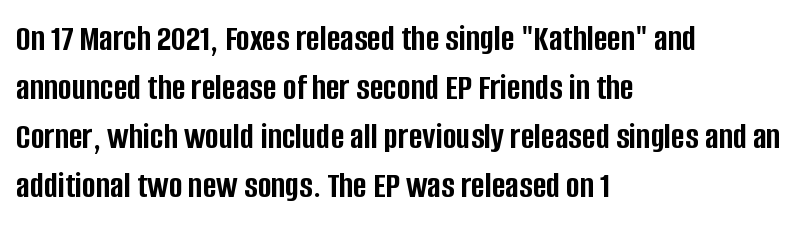
Q: Is the text bold? A: Yes.
Q: Is the text italic (slanted)? A: No, it is upright.
Q: Is the typeface a serif or a sans-serif typeface? A: Sans-serif.
Q: Is the text underlined? A: No.
Q: How is the paragraph aligned? A: Left-aligned.
Q: Is the spacing between letters normal or unusually wide? A: Normal.
Q: Is the spacing between lines tight, normal or loose? A: Normal.
Q: Width (condensed, normal, or wide)? A: Condensed.
Q: Stroke contrast? A: Low.
Q: x-height? A: Large.
Q: Monospaced? A: No.
